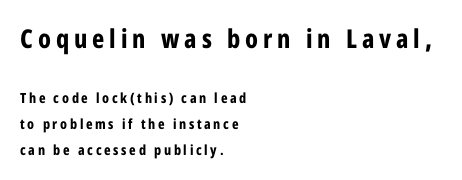
Q: Is the text bold? A: Yes.
Q: Is the text italic (slanted)? A: No, it is upright.
Q: Is the text underlined? A: No.
Q: How is the paragraph aligned? A: Left-aligned.
Q: Which block of text is set in a larger size, the first (top) or the second (bottom)? A: The first (top) one.
